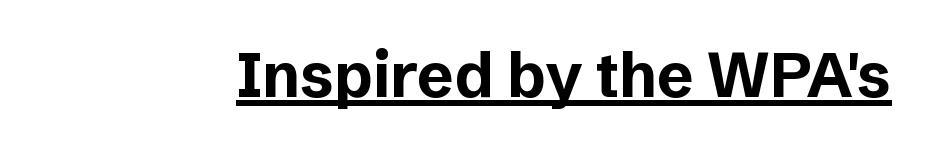
{"serif": "no", "italic": "no", "bold": "yes", "weight": "bold", "width": "normal", "stroke_contrast": "low", "x_height": "medium", "monospaced": "no", "underline": "yes", "letter_spacing": "normal", "letter_spacing_em": 0.0, "glyph_px": 62}
